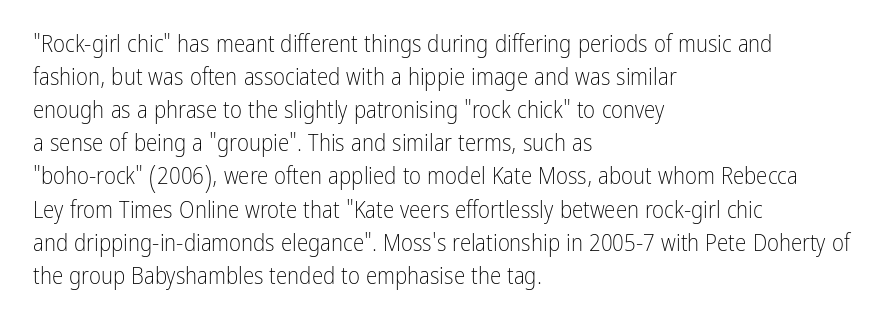
Does extra space separate the letters? No, they use regular spacing. The rendering anchors every line to the left-hand side. The axis of the letterforms is exactly vertical. These lines sit exactly where default settings would place them. Ink coverage per letter is moderate at most. Bare-footed words on every line.
